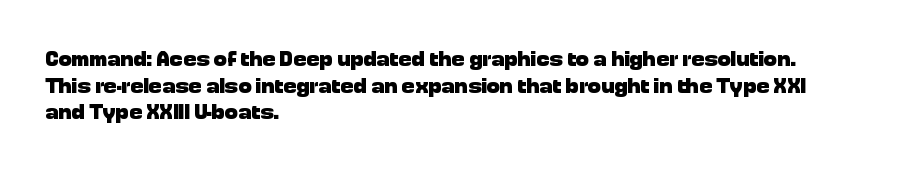
{"italic": "no", "bold": "yes", "underline": "no", "align": "left", "line_spacing_ratio": 1.21, "letter_spacing": "normal", "letter_spacing_em": 0.0, "glyph_px": 22}
